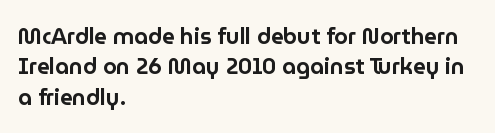
Descenders are the only things crossing below the line. The paragraph has a hard left edge and a soft right edge. Nothing unusual about the tracking: characters are spaced as the font intends. Vertically, the passage feels balanced, rows spaced as you'd expect. If you drew a line through each stem, it would be perfectly vertical.
